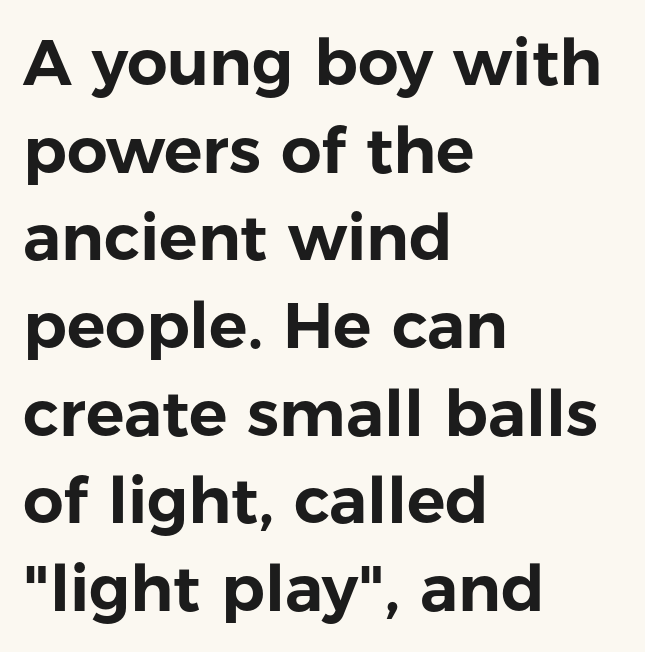
When letters stand straight like this, we call the style roman or upright. These lines are rendered in a variable-pitch font. Nobody touched the tracking dial on this one. Line starts are locked; line ends wander. Regarding leading, the lines here are spaced in the standard way.
